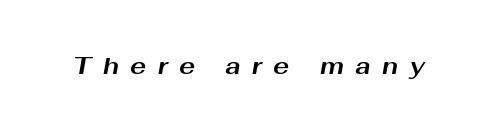
The characters look thick and weighty, a clear bold. Italic: yes, the glyphs are oblique. The passage shown is not underscored anywhere. A typesetter would call this heavily tracked-out type.
